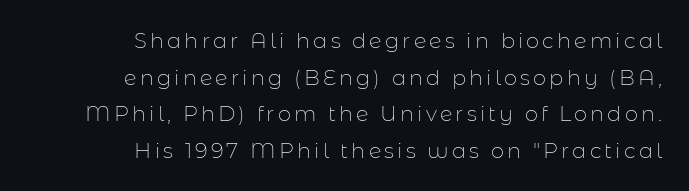
The image shows 21 px text type, upright; set right-aligned, line spacing 1.74x, not underlined.
